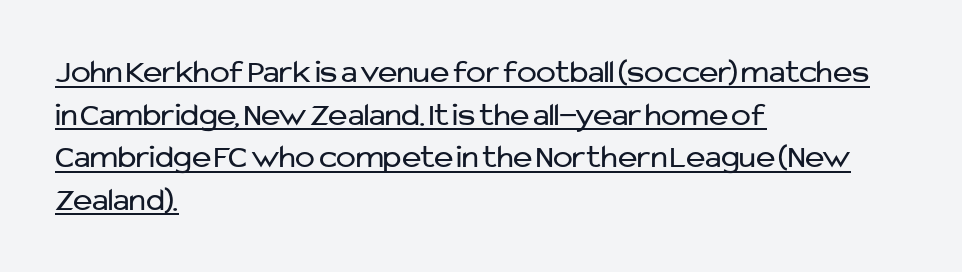
Q: Is the text bold? A: No.
Q: Is the text italic (slanted)? A: No, it is upright.
Q: Is the typeface a serif or a sans-serif typeface? A: Sans-serif.
Q: Is the text underlined? A: Yes.
Q: How is the paragraph aligned? A: Left-aligned.
Q: Is the spacing between letters normal or unusually wide? A: Normal.
Q: Is the spacing between lines tight, normal or loose? A: Normal.
Q: Width (condensed, normal, or wide)? A: Normal.
Q: Stroke contrast? A: Low.
Q: x-height? A: Medium.
Q: Monospaced? A: No.
